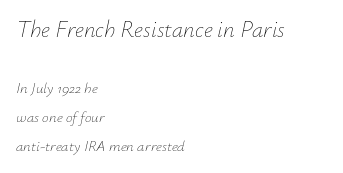
{"italic": "yes", "lean": "right", "slant_degrees": 12, "bold": "no", "underline": "no", "align": "left", "line_spacing": "loose", "line_spacing_ratio": 1.94, "letter_spacing": "normal", "letter_spacing_em": 0.0, "larger_block": "first", "size_ratio": 1.53, "glyph_px": 23}
